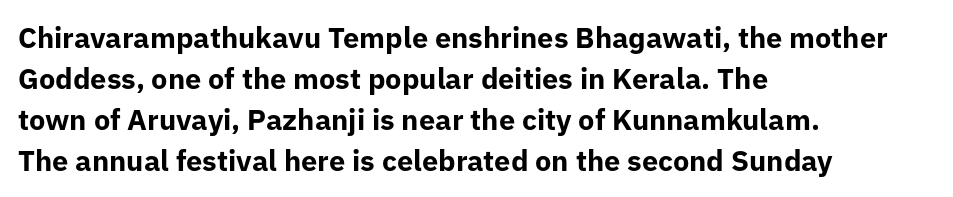
Q: Is the text bold? A: Yes.
Q: Is the text italic (slanted)? A: No, it is upright.
Q: Is the typeface a serif or a sans-serif typeface? A: Sans-serif.
Q: Is the text underlined? A: No.
Q: How is the paragraph aligned? A: Left-aligned.
Q: Is the spacing between letters normal or unusually wide? A: Normal.
Q: Is the spacing between lines tight, normal or loose? A: Normal.
Q: Width (condensed, normal, or wide)? A: Normal.
Q: Stroke contrast? A: Low.
Q: x-height? A: Medium.
Q: Monospaced? A: No.
